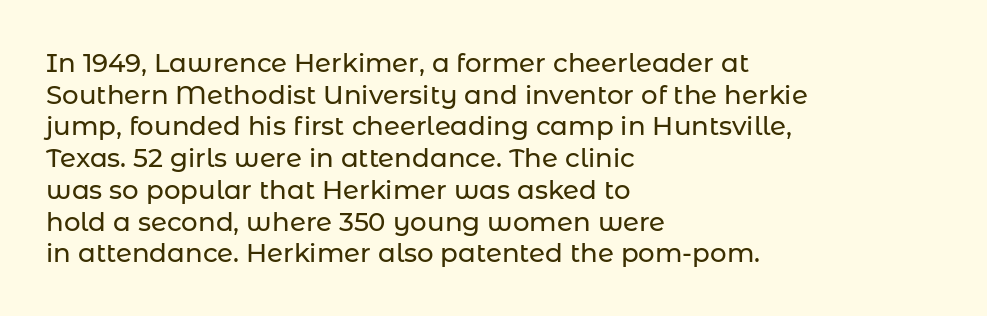
Q: Is the text italic (slanted)? A: No, it is upright.
Q: Is the text underlined? A: No.
Q: How is the paragraph aligned? A: Left-aligned.
Q: Is the spacing between letters normal or unusually wide? A: Normal.
